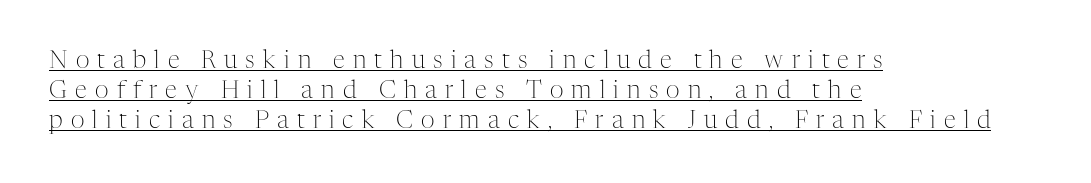
Q: Is the text bold? A: No.
Q: Is the text italic (slanted)? A: No, it is upright.
Q: Is the text underlined? A: Yes.
Q: How is the paragraph aligned? A: Left-aligned.
Q: Is the spacing between letters normal or unusually wide? A: Unusually wide.
